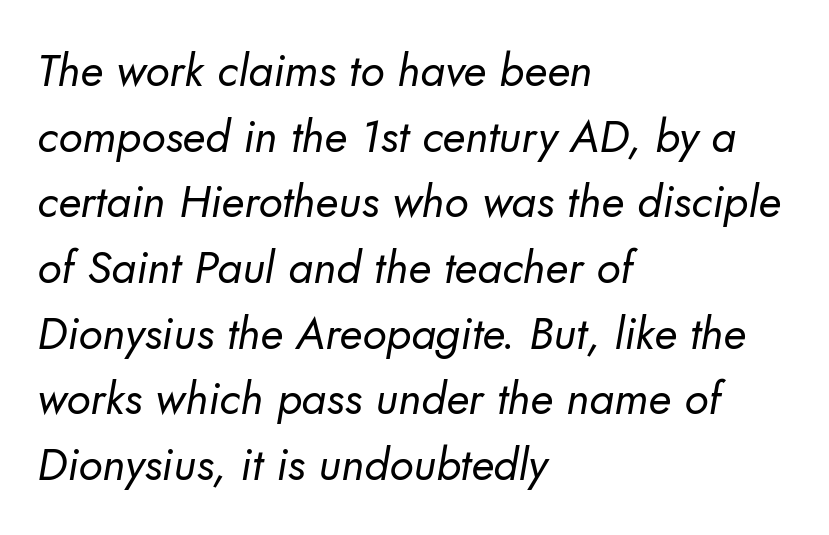
{"serif": "no", "bold": "no", "weight": "regular", "width": "normal", "stroke_contrast": "low", "x_height": "small", "monospaced": "no", "underline": "no", "align": "left", "line_spacing": "normal", "line_spacing_ratio": 1.46, "letter_spacing": "normal", "letter_spacing_em": 0.0, "glyph_px": 45}
